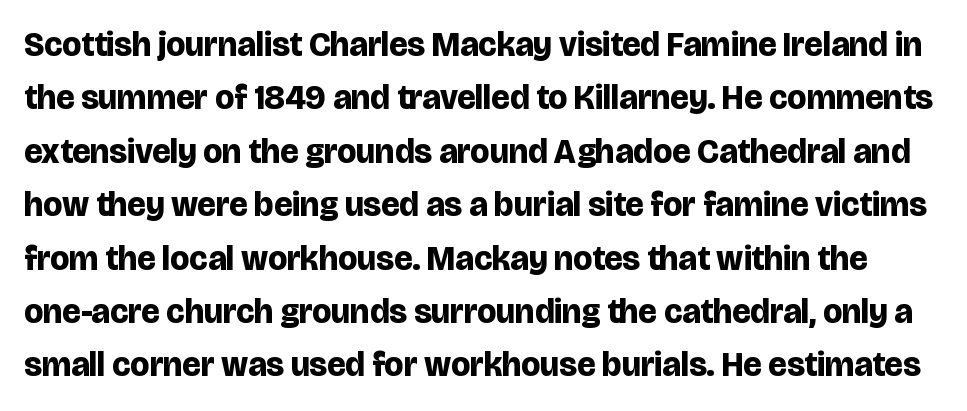
{"serif": "no", "italic": "no", "bold": "yes", "weight": "bold", "width": "normal", "stroke_contrast": "low", "x_height": "large", "monospaced": "no", "underline": "no", "line_spacing": "normal", "line_spacing_ratio": 1.57, "letter_spacing": "normal", "letter_spacing_em": 0.0, "glyph_px": 34}
